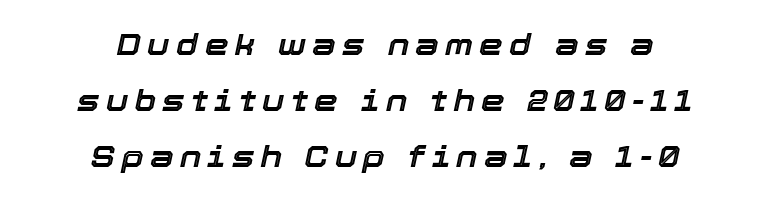
No word sits above an underline. The passage shown leans; its letterforms are oblique. A student would call this center alignment; a typographer would say set centered. Caption: expanded tracking, letters set apart. The face used here is proportionally spaced, like ordinary book or web type.
